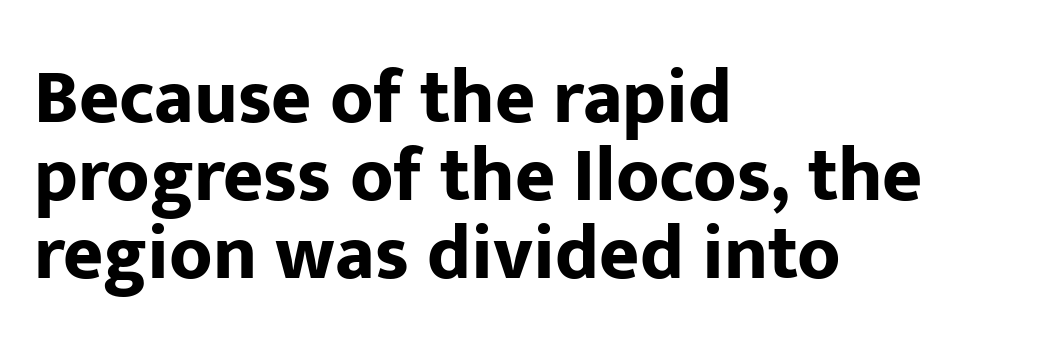
Reading down the column, the eye jumps only a short way to each next line. A typesetter would call this proportional, since set widths differ per character. The paragraph has a hard left edge and a soft right edge. Tall strokes in this sample are plumb rather than angled. Bare-footed words on every line. The line texture is even and compact thanks to regular tracking.
